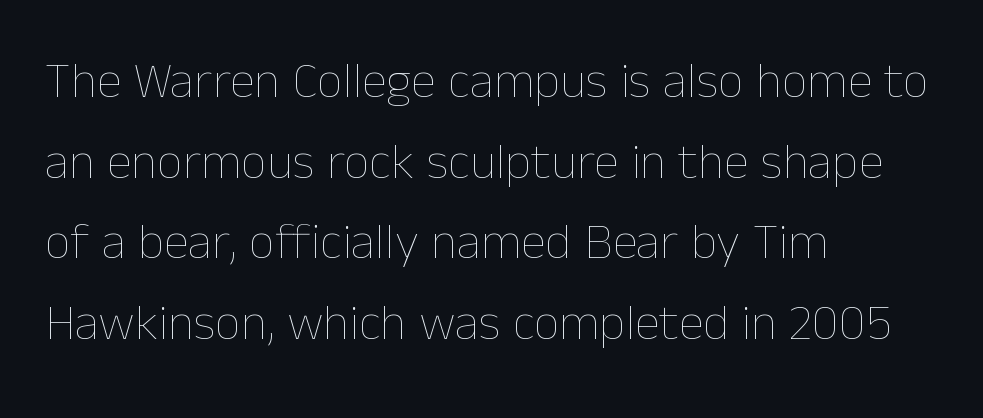
{"italic": "no", "bold": "no", "weight": "thin", "width": "normal", "stroke_contrast": "low", "x_height": "medium", "monospaced": "no", "underline": "no", "align": "left", "line_spacing": "normal", "line_spacing_ratio": 1.58, "letter_spacing": "normal", "letter_spacing_em": 0.0, "glyph_px": 51}
